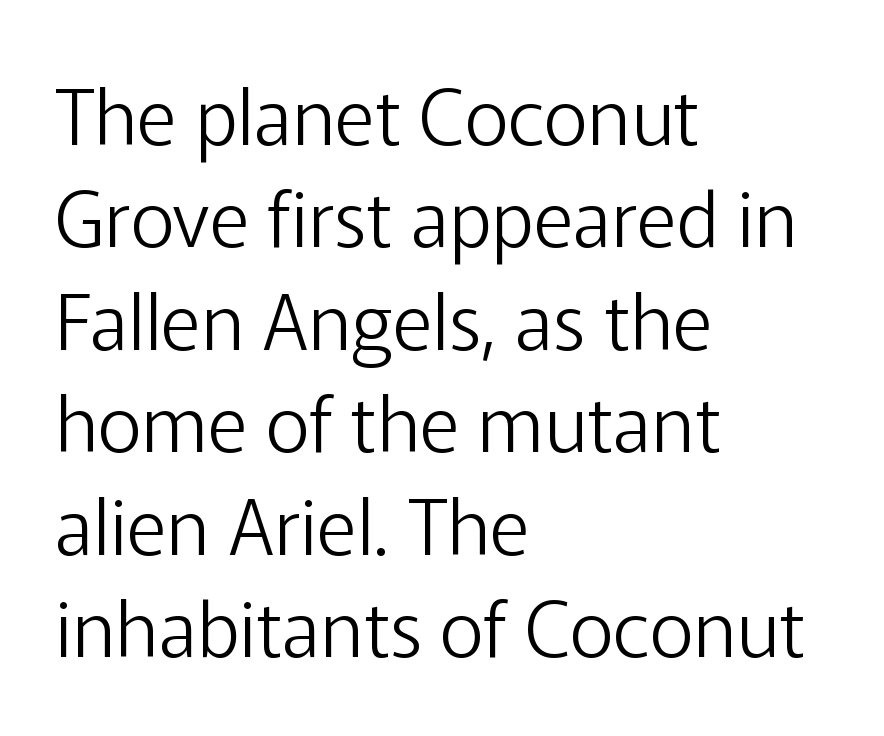
Q: Is the text bold? A: No.
Q: Is the text italic (slanted)? A: No, it is upright.
Q: Is the typeface a serif or a sans-serif typeface? A: Sans-serif.
Q: Is the text underlined? A: No.
Q: How is the paragraph aligned? A: Left-aligned.
Q: Is the spacing between letters normal or unusually wide? A: Normal.
Q: Is the spacing between lines tight, normal or loose? A: Normal.
Q: Width (condensed, normal, or wide)? A: Normal.
Q: Stroke contrast? A: Low.
Q: x-height? A: Medium.
Q: Monospaced? A: No.
